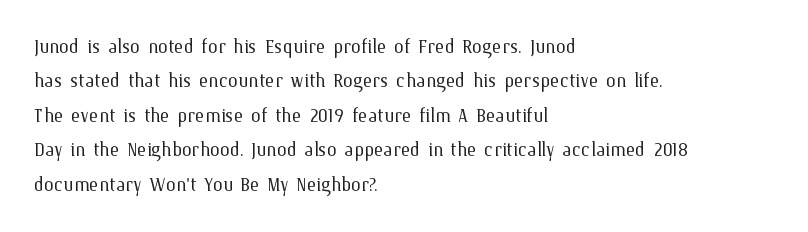
The image shows 25 px text type, upright; set left-aligned, normal line spacing (1.38x), normal letter spacing, not underlined.
